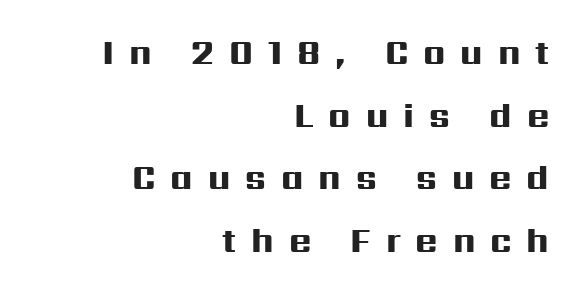
{"serif": "no", "italic": "no", "bold": "yes", "weight": "heavy", "width": "wide", "stroke_contrast": "high", "x_height": "medium", "monospaced": "no", "underline": "no", "align": "right", "line_spacing_ratio": 1.84, "letter_spacing": "wide", "letter_spacing_em": 0.44, "glyph_px": 34}
